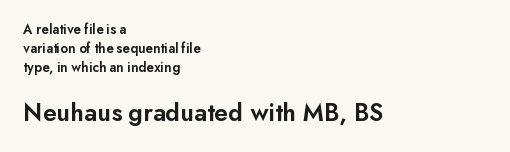
Q: Is the text bold? A: Semi-bold.
Q: Is the text italic (slanted)? A: No, it is upright.
Q: Is the text underlined? A: No.
Q: How is the paragraph aligned? A: Left-aligned.
Q: Is the spacing between letters normal or unusually wide? A: Normal.
Q: Is the spacing between lines tight, normal or loose? A: Normal.
Q: Which block of text is set in a larger size, the first (top) or the second (bottom)? A: The second (bottom) one.
